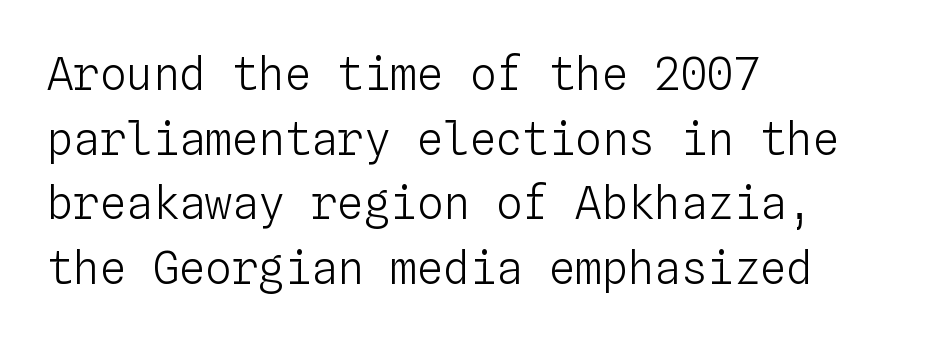
{"italic": "no", "bold": "no", "weight": "light", "width": "normal", "stroke_contrast": "low", "x_height": "medium", "monospaced": "yes", "underline": "no", "align": "left", "line_spacing": "normal", "line_spacing_ratio": 1.47, "letter_spacing": "normal", "letter_spacing_em": 0.0, "glyph_px": 44}
